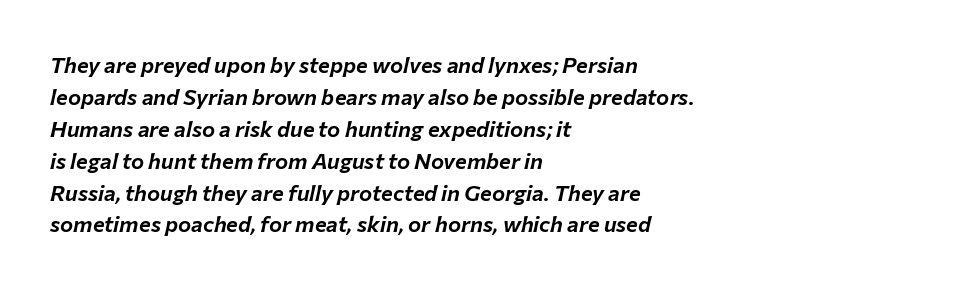
The rag falls on the right side of this text block. Notice how the stems are inclined rather than vertical — that's the hallmark of italics. Honestly, the letter spacing is just normal — you wouldn't notice it. Line spacing here is normal.
